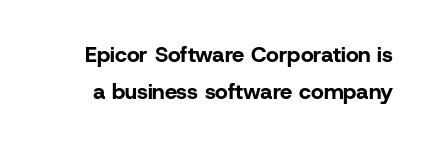
The image shows 22 px bold type, upright; set normal line spacing (1.7x), normal letter spacing, not underlined.
